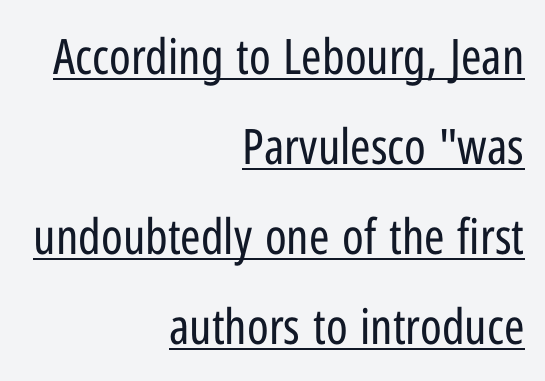
{"serif": "no", "italic": "no", "bold": "no", "weight": "regular", "width": "condensed", "stroke_contrast": "low", "x_height": "medium", "monospaced": "no", "underline": "yes", "align": "right", "line_spacing_ratio": 1.84, "letter_spacing": "normal", "letter_spacing_em": 0.0, "glyph_px": 49}
